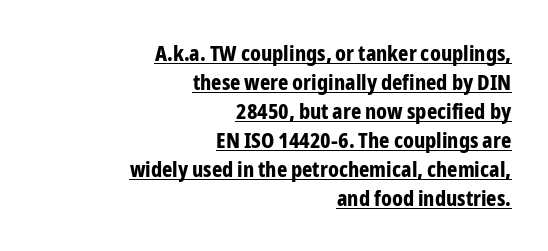
{"italic": "no", "bold": "yes", "underline": "yes", "align": "right", "line_spacing": "normal", "line_spacing_ratio": 1.32, "letter_spacing": "normal", "letter_spacing_em": 0.0, "glyph_px": 22}
